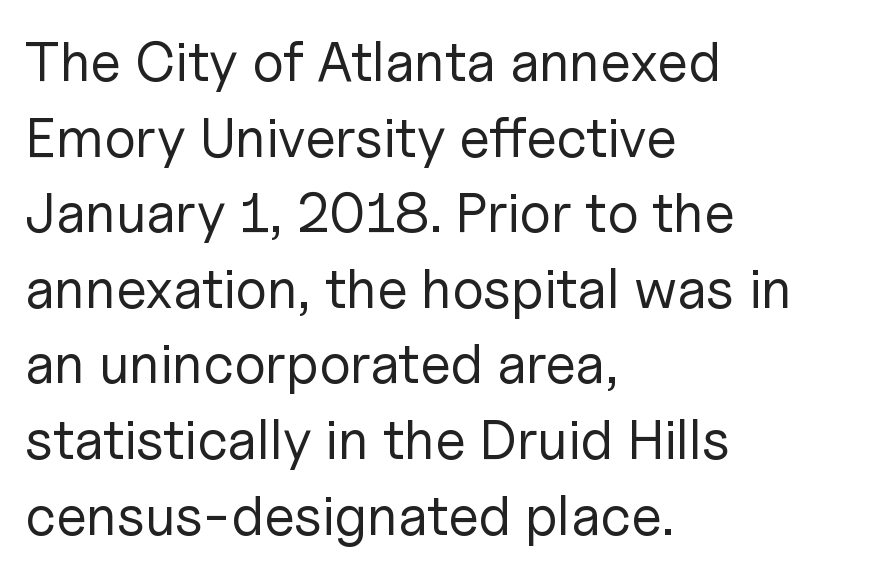
The image shows 56 px regular-weight sans-serif type, upright; set left-aligned, normal line spacing (1.35x), normal letter spacing, not underlined; low stroke contrast and a medium x-height.
